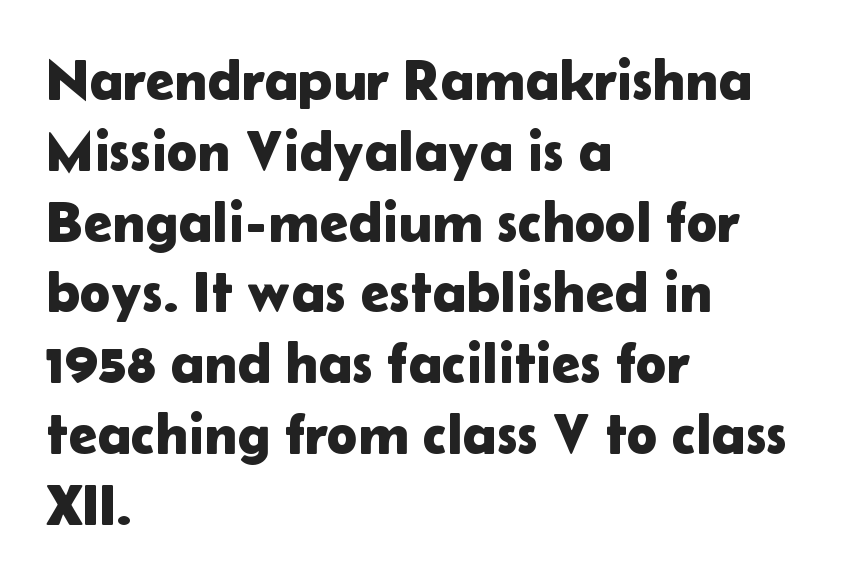
Q: Is the text italic (slanted)? A: No, it is upright.
Q: Is the typeface a serif or a sans-serif typeface? A: Sans-serif.
Q: Is the text underlined? A: No.
Q: How is the paragraph aligned? A: Left-aligned.
Q: Is the spacing between letters normal or unusually wide? A: Normal.
Q: Width (condensed, normal, or wide)? A: Normal.
Q: Stroke contrast? A: Low.
Q: x-height? A: Medium.
Q: Monospaced? A: No.
